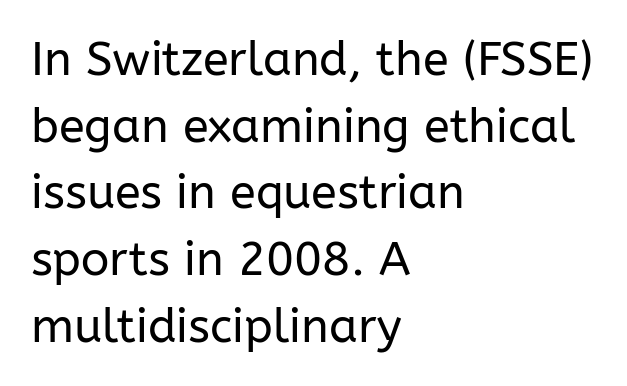
The image shows 47 px regular-weight sans-serif type, upright; set left-aligned, normal line spacing (1.42x), normal letter spacing, not underlined; low stroke contrast and a medium x-height.
